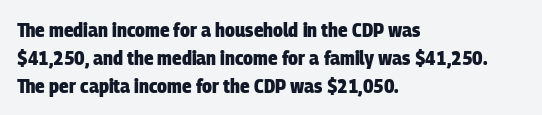
The rows are spaced the way most documents space them. Clear beneath every line of the passage. The lines in this sample share a left origin and differ only in where they stop. Weight check: bold — yes, fully.
